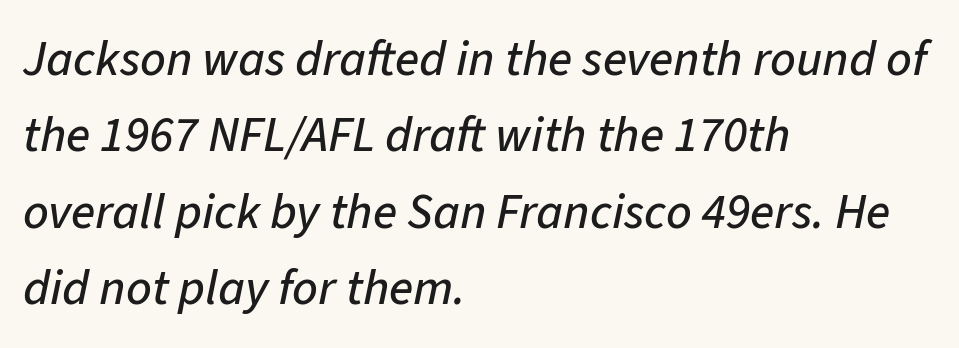
Q: Is the text italic (slanted)? A: Yes, it leans right by about 11 degrees.
Q: Is the text underlined? A: No.
Q: How is the paragraph aligned? A: Left-aligned.
Q: Is the spacing between letters normal or unusually wide? A: Normal.
Q: Is the spacing between lines tight, normal or loose? A: Normal.
Q: Width (condensed, normal, or wide)? A: Normal.
Q: Stroke contrast? A: Low.
Q: x-height? A: Medium.
Q: Monospaced? A: No.
